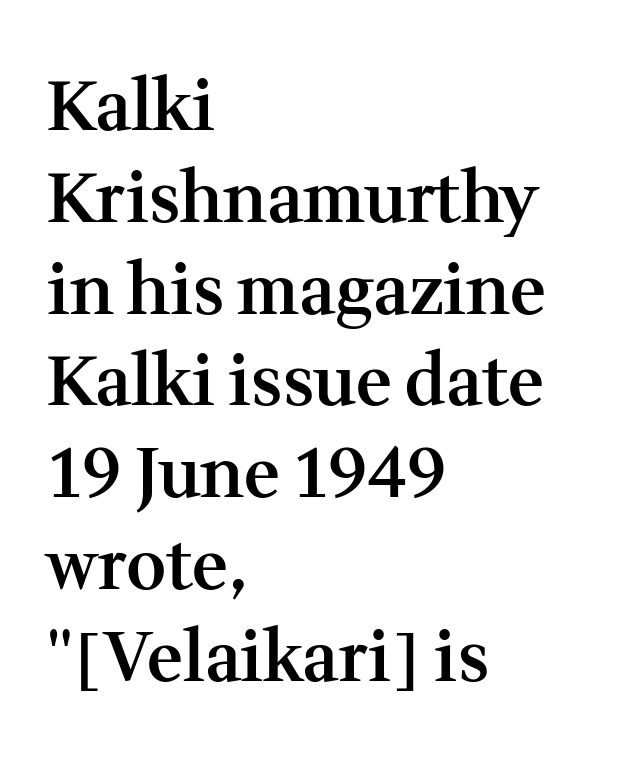
The image shows 69 px semibold serif type, upright; set left-aligned, normal line spacing (1.33x), normal letter spacing, not underlined; medium stroke contrast and a medium x-height.
